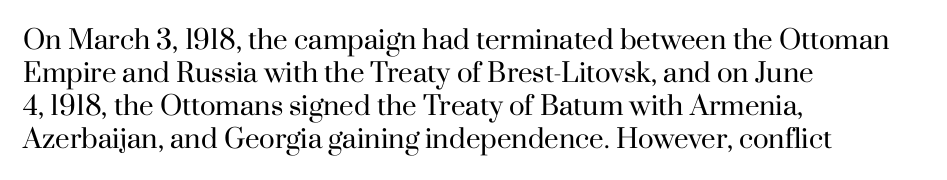
When letters stand straight like this, we call the style roman or upright. These lines sit exactly where default settings would place them. Students, note that the glyphs here touch the page at normal intervals. The passage shown is not bold in any degree. In CSS terms this would be text-align: left. Underlining? Definitely not there.
